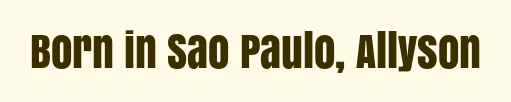
The image shows 43 px condensed sans-serif type, upright; set normal letter spacing, not underlined; low stroke contrast and a large x-height.
